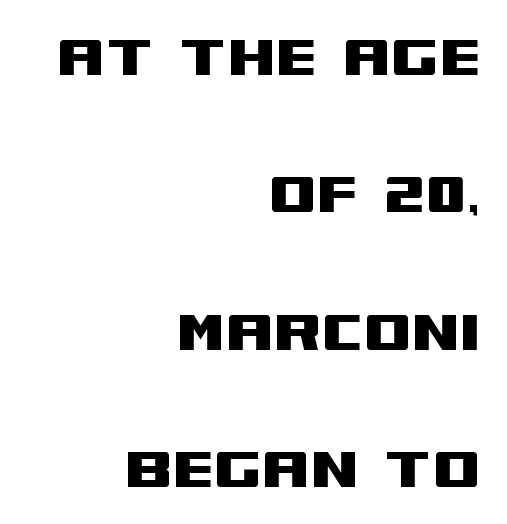
The image shows 69 px wide sans-serif type, upright; set right-aligned, loose line spacing (1.99x), normal letter spacing, not underlined; medium stroke contrast and a large x-height.
